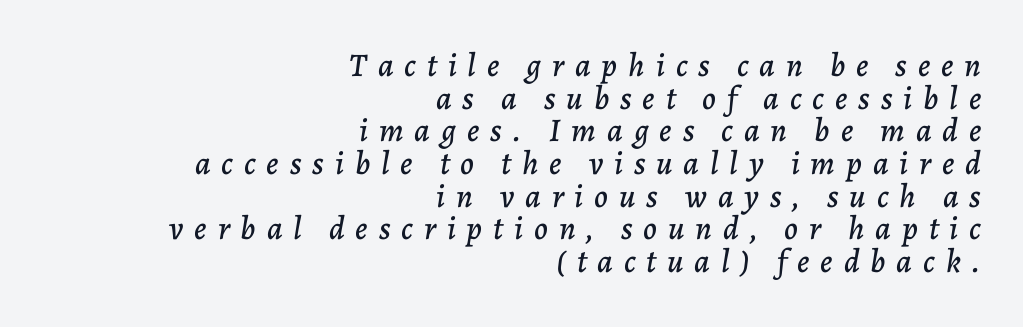
You could barely slide anything between these rows. You could only call the tracking loose — the letters float apart. A typesetter would call this proportional, since set widths differ per character. Words float on clear page, feet unadorned.
